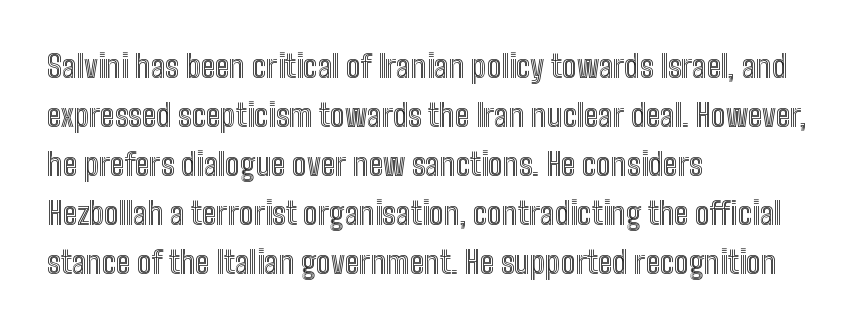
It's the straight-up-and-down kind of type. Think of a printed novel: that variable character pitch is what you see here. Is there much room between lines? A standard amount, neither cramped nor airy. The letters sit at their default tracking, neither squeezed nor spread. Line starts are locked; line ends wander.
